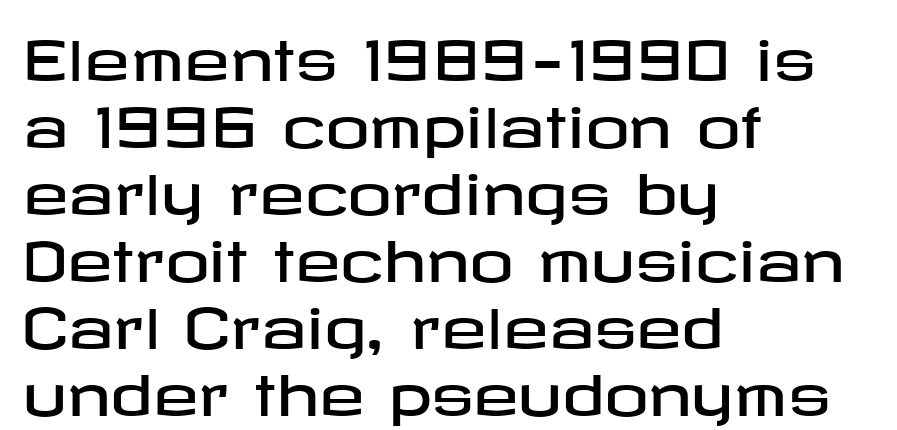
Has an underline been added? It has not. Does the copy run flush right? No — it runs flush left. There is no visible air inserted between adjacent glyphs. Note: no serifs on the glyphs.
